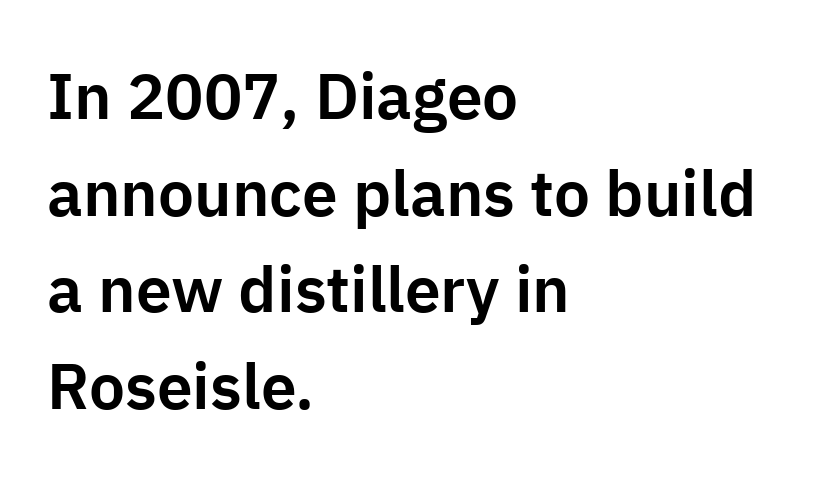
The image shows 64 px sans-serif type, upright; set left-aligned, normal line spacing (1.51x), normal letter spacing, not underlined; low stroke contrast and a medium x-height.
